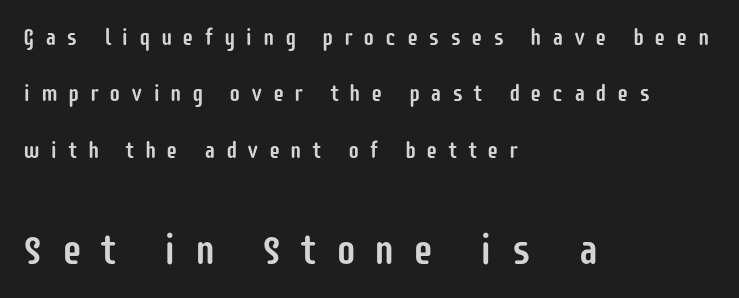
The image shows 41 px condensed sans-serif type, upright; set left-aligned, loose line spacing (2.45x), unusually wide letter spacing (+0.44 em), not underlined; the second (bottom) block is 1.78x larger; low stroke contrast and a large x-height.
